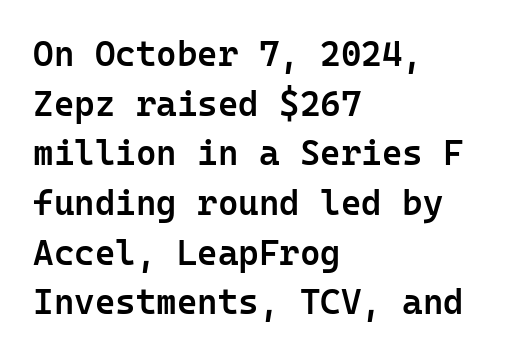
{"serif": "no", "italic": "no", "bold": "semi", "weight": "semibold", "width": "normal", "stroke_contrast": "low", "x_height": "medium", "monospaced": "yes", "underline": "no", "align": "left", "line_spacing": "normal", "line_spacing_ratio": 1.42, "letter_spacing": "normal", "letter_spacing_em": 0.0, "glyph_px": 35}
